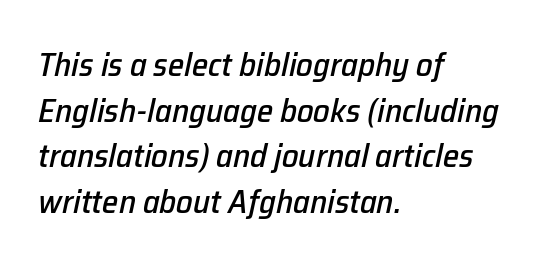
The rendering keeps characters at their native spacing. Quick note: interline space is typical. Is this a fixed-width face? No — the glyphs have proportional, varying widths. Check under the words: just untouched page. This is oblique type, the kind used for emphasis or titles.
